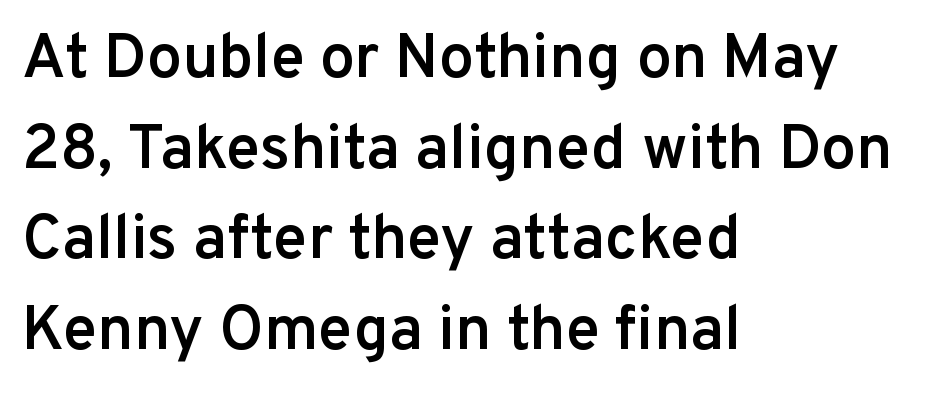
Q: Is the text bold? A: Semi-bold.
Q: Is the text italic (slanted)? A: No, it is upright.
Q: Is the typeface a serif or a sans-serif typeface? A: Sans-serif.
Q: Is the text underlined? A: No.
Q: How is the paragraph aligned? A: Left-aligned.
Q: Is the spacing between letters normal or unusually wide? A: Normal.
Q: Is the spacing between lines tight, normal or loose? A: Normal.
Q: Width (condensed, normal, or wide)? A: Normal.
Q: Stroke contrast? A: Low.
Q: x-height? A: Medium.
Q: Monospaced? A: No.
